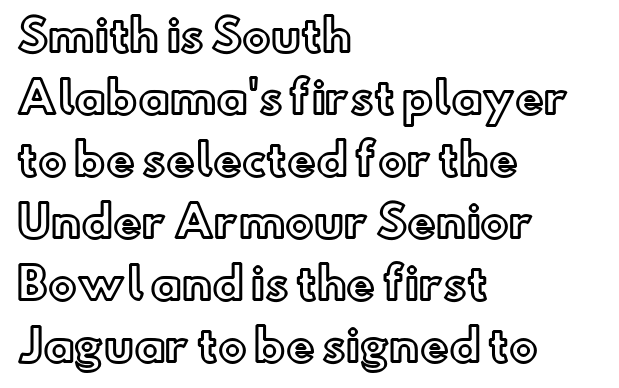
Q: Is the text italic (slanted)? A: No, it is upright.
Q: Is the text underlined? A: No.
Q: How is the paragraph aligned? A: Left-aligned.
Q: Is the spacing between letters normal or unusually wide? A: Normal.
Q: Is the spacing between lines tight, normal or loose? A: Normal.
Q: Width (condensed, normal, or wide)? A: Normal.
Q: x-height? A: Small.
Q: Monospaced? A: No.
